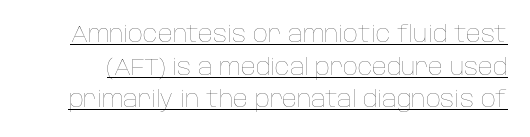
It's the straight-up-and-down kind of type. The vertical gap from one line to the next is medium. Nothing unusual about the tracking: characters are spaced as the font intends. No heavy texture on the line: the type isn't bold. Underline: present.
